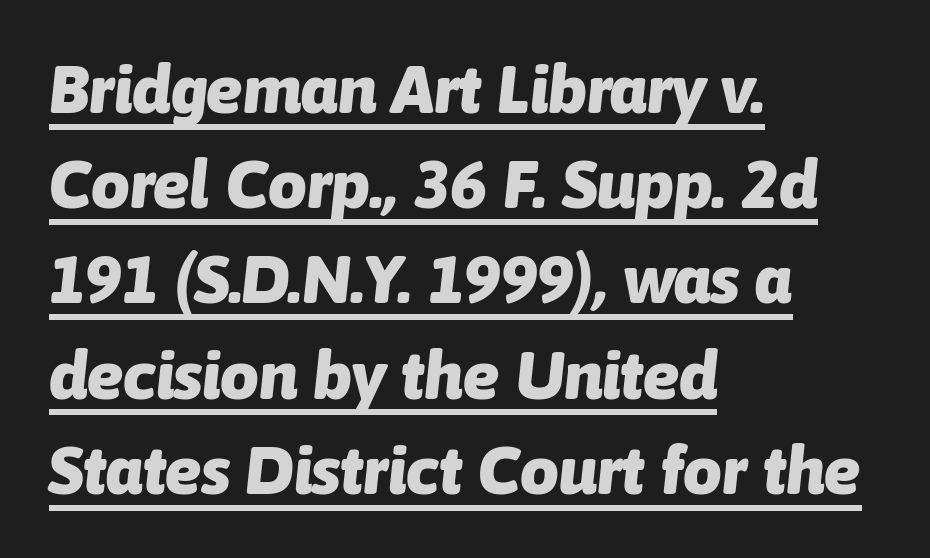
{"italic": "yes", "lean": "right", "slant_degrees": 6, "bold": "yes", "weight": "heavy", "width": "normal", "stroke_contrast": "low", "x_height": "medium", "monospaced": "no", "underline": "yes", "align": "left", "line_spacing": "normal", "line_spacing_ratio": 1.4, "letter_spacing": "normal", "letter_spacing_em": 0.0, "glyph_px": 68}
